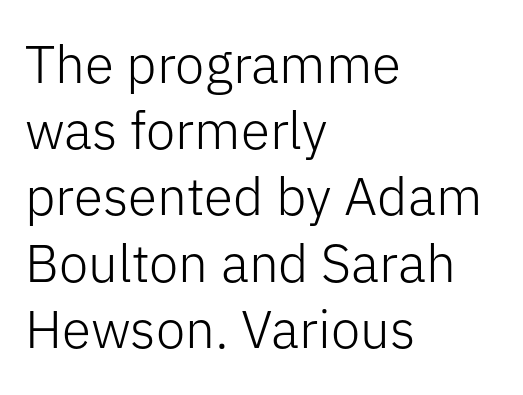
{"serif": "no", "italic": "no", "bold": "no", "weight": "light", "width": "normal", "stroke_contrast": "low", "x_height": "medium", "monospaced": "no", "underline": "no", "align": "left", "line_spacing": "normal", "line_spacing_ratio": 1.25, "letter_spacing": "normal", "letter_spacing_em": 0.0, "glyph_px": 53}
